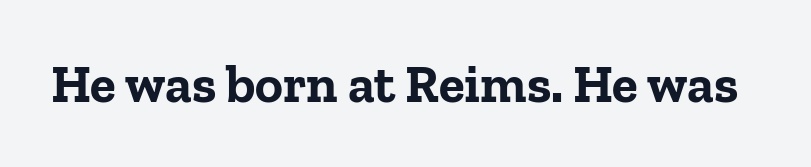
{"serif": "yes", "italic": "no", "bold": "yes", "weight": "bold", "width": "normal", "stroke_contrast": "low", "x_height": "medium", "monospaced": "no", "underline": "no", "letter_spacing": "normal", "letter_spacing_em": 0.0, "glyph_px": 53}
